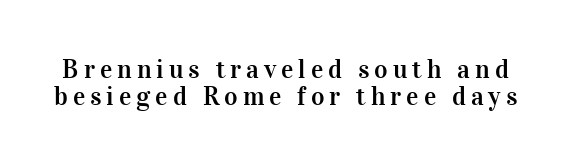
{"italic": "no", "underline": "no", "line_spacing": "tight", "line_spacing_ratio": 1.04, "glyph_px": 26}
